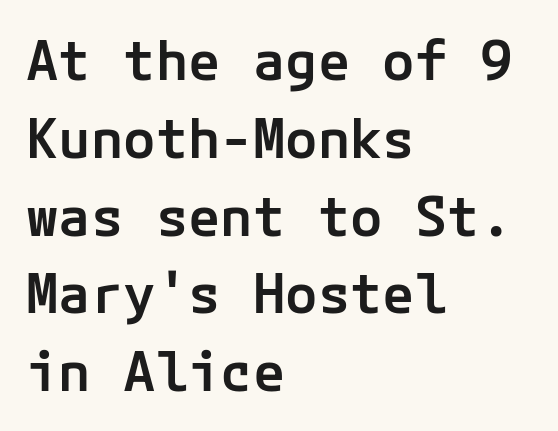
The image shows 54 px semibold sans-serif type, upright; set left-aligned, normal line spacing (1.44x), normal letter spacing, not underlined; low stroke contrast and a medium x-height.
